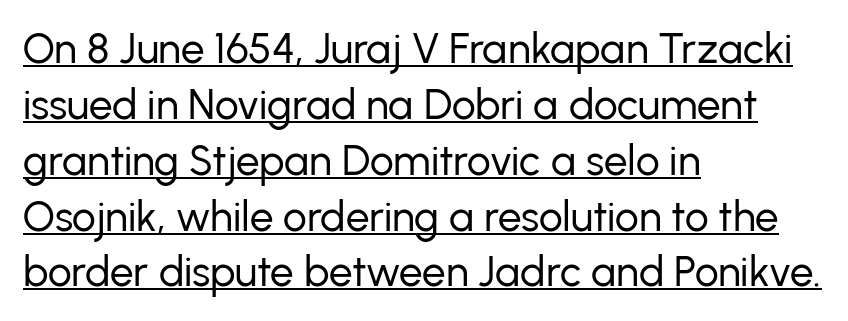
The image shows 42 px regular-weight sans-serif type, upright; set left-aligned, normal line spacing (1.33x), normal letter spacing, underlined; low stroke contrast and a medium x-height.
